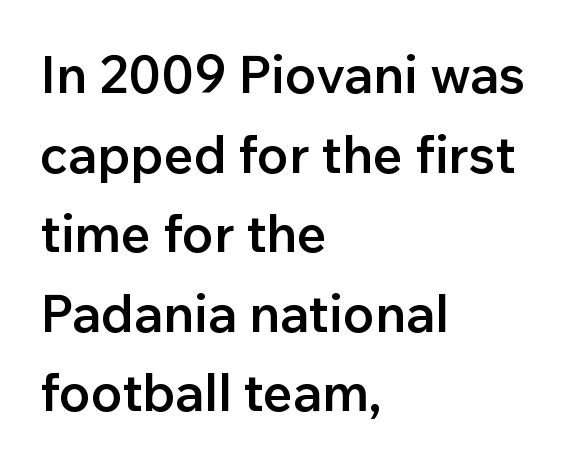
The image shows 52 px semibold sans-serif type, upright; set left-aligned, normal line spacing (1.53x), normal letter spacing, not underlined; low stroke contrast and a medium x-height.
